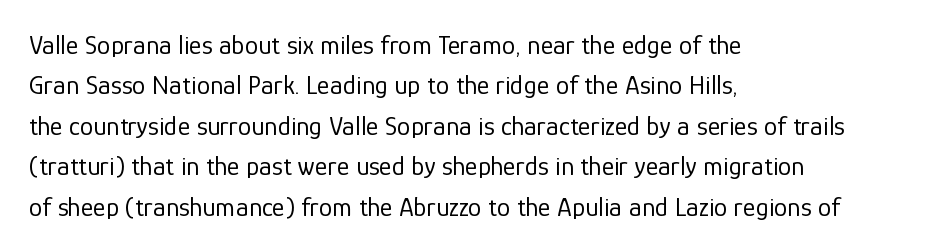
The passage shown stacks its lines at a standard gap. Students, note that the glyphs here touch the page at normal intervals. This reads as an unemphasized weight, regular at the heaviest. Typeset ragged right — the left edge is the straight one. No italicization has been applied; the sample stays upright.
